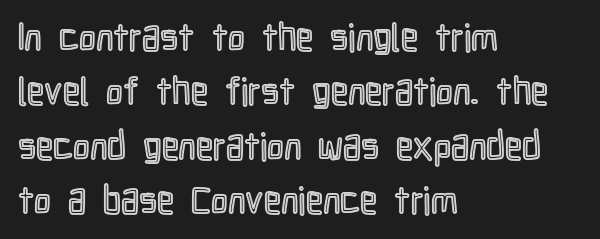
{"italic": "no", "width": "condensed", "x_height": "medium", "monospaced": "no", "underline": "no", "align": "left", "line_spacing": "normal", "line_spacing_ratio": 1.43, "letter_spacing": "normal", "letter_spacing_em": 0.0, "glyph_px": 38}
